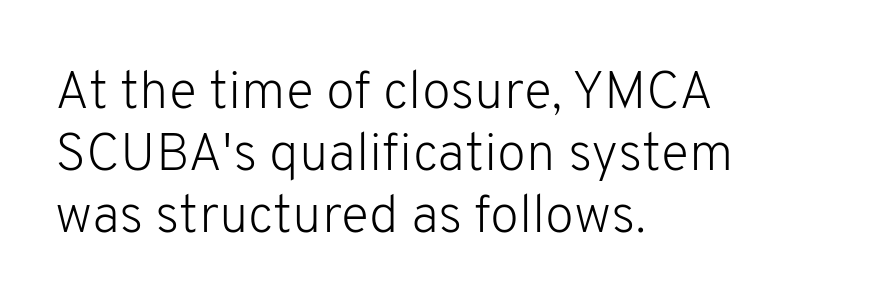
{"serif": "no", "italic": "no", "bold": "no", "weight": "light", "width": "normal", "stroke_contrast": "low", "x_height": "medium", "monospaced": "no", "underline": "no", "align": "left", "line_spacing_ratio": 1.17, "letter_spacing": "normal", "letter_spacing_em": 0.0, "glyph_px": 53}
